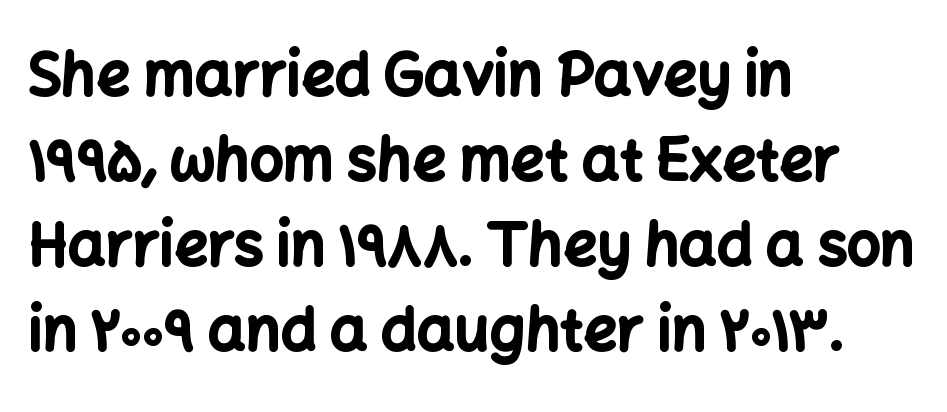
The image shows 59 px bold sans-serif type, upright; set left-aligned, normal line spacing (1.44x), normal letter spacing, not underlined; low stroke contrast and a medium x-height.
